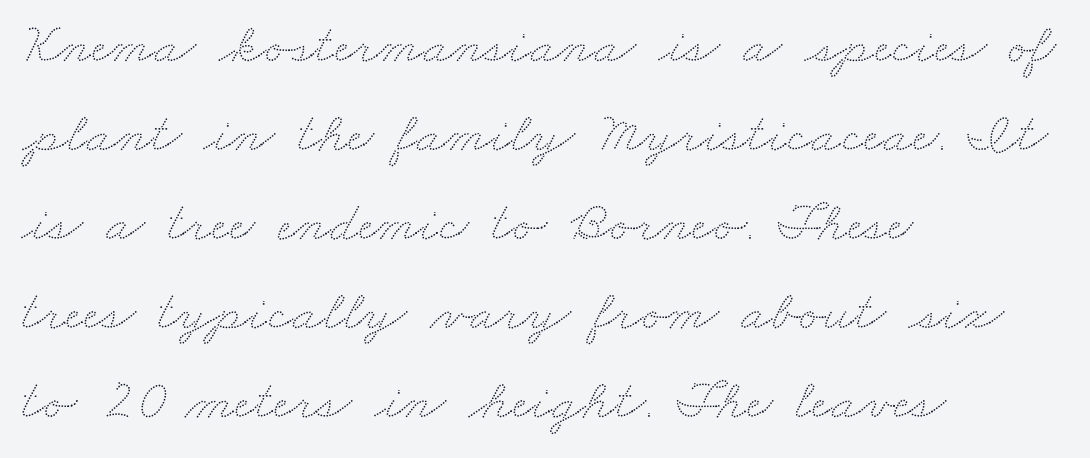
The passage shown has conventional tracking throughout. One glance says typical: line gaps are just what's usual. The rendering anchors every line to the left-hand side. The zone under the glyphs is completely vacant.
